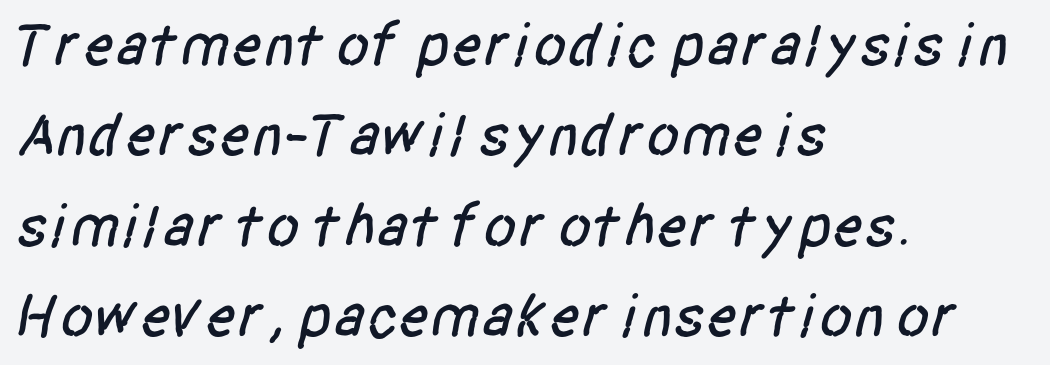
Q: Is the typeface a serif or a sans-serif typeface? A: Sans-serif.
Q: Is the text underlined? A: No.
Q: How is the paragraph aligned? A: Left-aligned.
Q: Is the spacing between letters normal or unusually wide? A: Normal.
Q: Is the spacing between lines tight, normal or loose? A: Normal.
Q: Width (condensed, normal, or wide)? A: Condensed.
Q: Stroke contrast? A: Low.
Q: x-height? A: Large.
Q: Monospaced? A: No.
